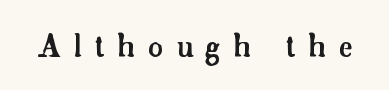
The image shows 30 px serif type, upright; set unusually wide letter spacing (+0.42 em), not underlined; low stroke contrast and a small x-height.
